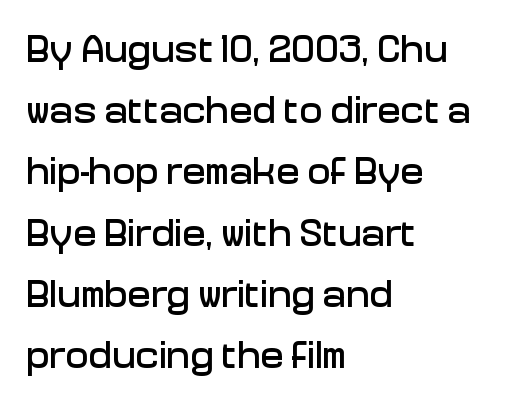
Q: Is the text italic (slanted)? A: No, it is upright.
Q: Is the typeface a serif or a sans-serif typeface? A: Sans-serif.
Q: Is the text underlined? A: No.
Q: How is the paragraph aligned? A: Left-aligned.
Q: Is the spacing between letters normal or unusually wide? A: Normal.
Q: Is the spacing between lines tight, normal or loose? A: Normal.
Q: Width (condensed, normal, or wide)? A: Normal.
Q: Stroke contrast? A: Low.
Q: x-height? A: Medium.
Q: Monospaced? A: No.
